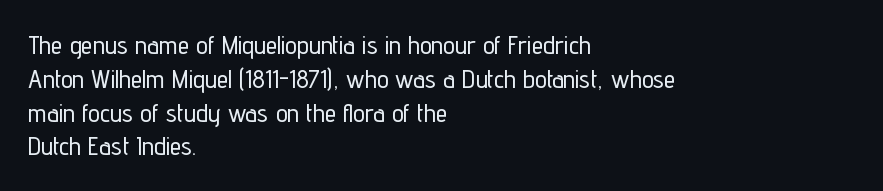
{"italic": "no", "underline": "no", "align": "left", "line_spacing": "normal", "line_spacing_ratio": 1.3, "letter_spacing": "normal", "letter_spacing_em": 0.0, "glyph_px": 26}
